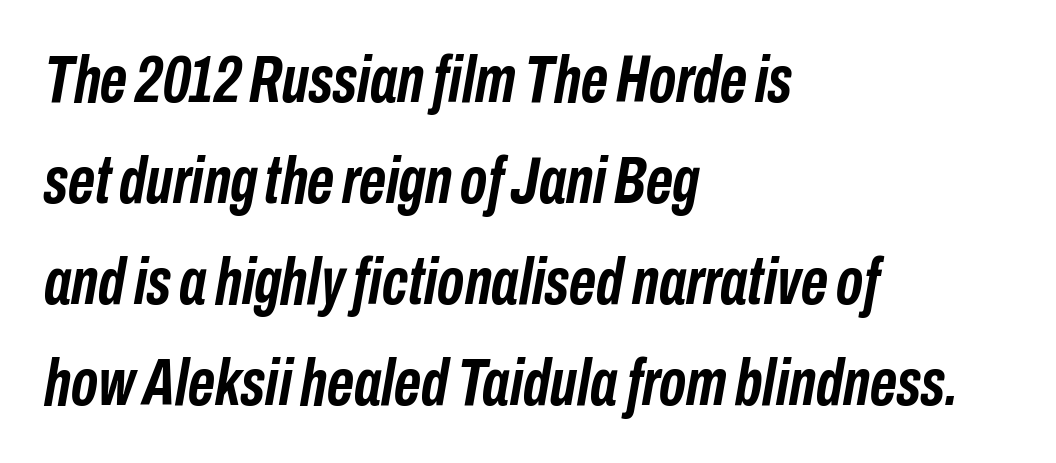
The image shows 66 px semibold, condensed type, italic (leaning right); set left-aligned, normal line spacing (1.53x), normal letter spacing, not underlined; low stroke contrast and a medium x-height.
